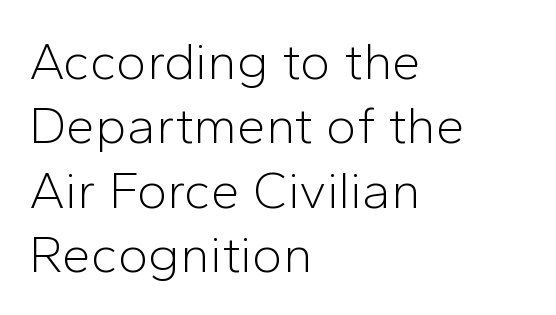
Q: Is the text bold? A: No.
Q: Is the text italic (slanted)? A: No, it is upright.
Q: Is the typeface a serif or a sans-serif typeface? A: Sans-serif.
Q: Is the text underlined? A: No.
Q: How is the paragraph aligned? A: Left-aligned.
Q: Is the spacing between letters normal or unusually wide? A: Normal.
Q: Width (condensed, normal, or wide)? A: Normal.
Q: Stroke contrast? A: Low.
Q: x-height? A: Medium.
Q: Monospaced? A: No.
